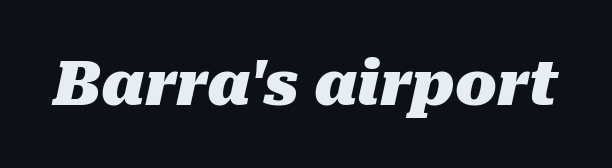
The image shows 61 px heavy type, italic (leaning right); set normal letter spacing, not underlined; medium stroke contrast and a medium x-height.
